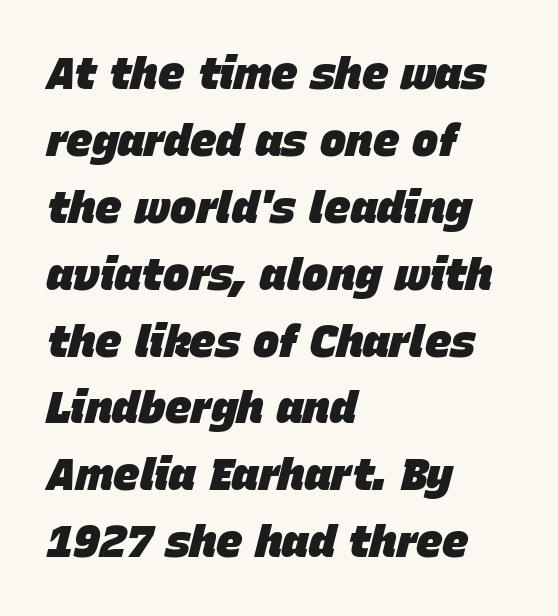
Q: Is the text bold? A: Yes.
Q: Is the text italic (slanted)? A: Yes, it leans right by about 15 degrees.
Q: Is the text underlined? A: No.
Q: How is the paragraph aligned? A: Left-aligned.
Q: Is the spacing between letters normal or unusually wide? A: Normal.
Q: Is the spacing between lines tight, normal or loose? A: Normal.
Q: Width (condensed, normal, or wide)? A: Normal.
Q: Stroke contrast? A: Low.
Q: x-height? A: Large.
Q: Monospaced? A: No.
